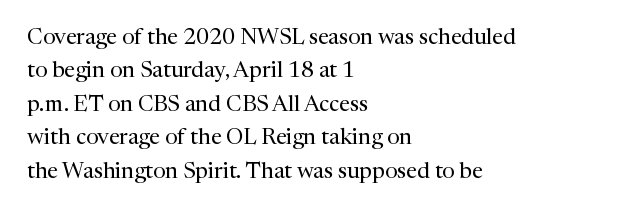
Q: Is the text bold? A: No.
Q: Is the text italic (slanted)? A: No, it is upright.
Q: Is the text underlined? A: No.
Q: How is the paragraph aligned? A: Left-aligned.
Q: Is the spacing between letters normal or unusually wide? A: Normal.
Q: Is the spacing between lines tight, normal or loose? A: Normal.
